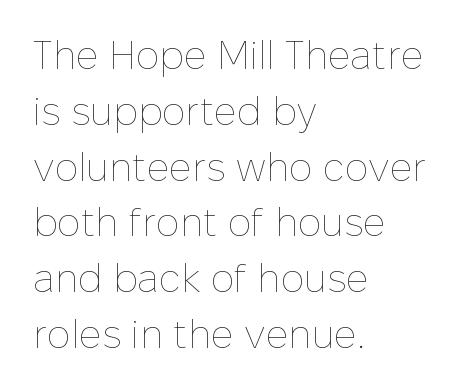
Heaviness? Minimal to ordinary, like unemphasized prose. Vertical strokes here are truly vertical. Note the varied advance widths — an 'i' is clearly narrower than an 'm'. This sample keeps an unexceptional amount of space between lines.
